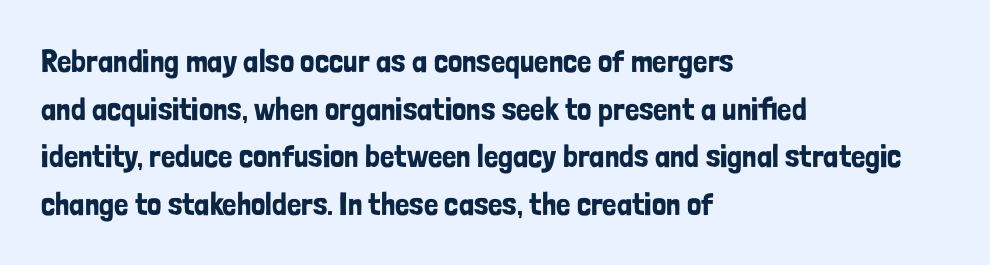
The image shows 32 px condensed sans-serif type, upright; set left-aligned, normal line spacing (1.49x), normal letter spacing, not underlined; low stroke contrast and a medium x-height.
